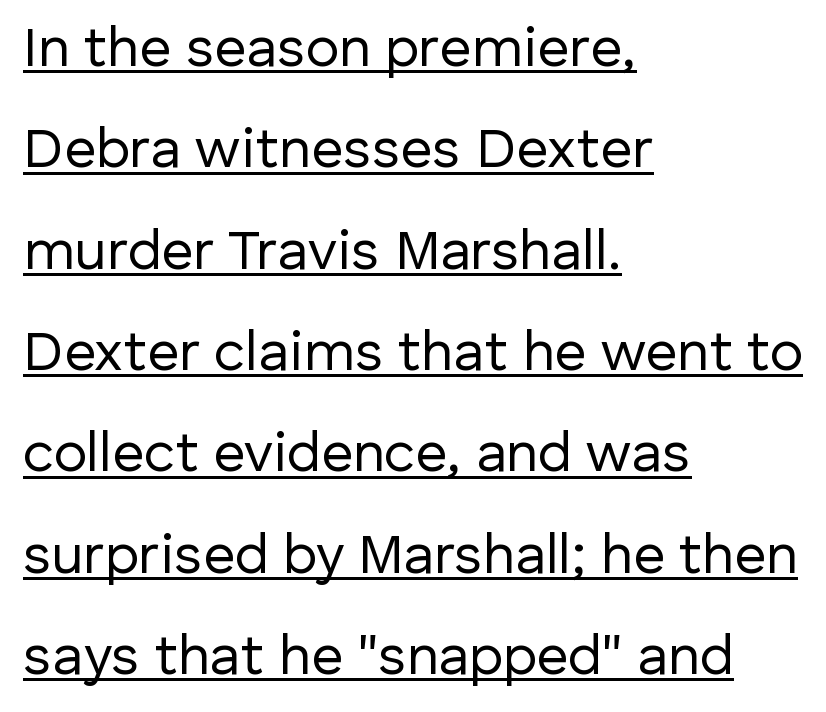
The image shows 56 px regular-weight sans-serif type, upright; set left-aligned, line spacing 1.81x, normal letter spacing, underlined; low stroke contrast and a medium x-height.
